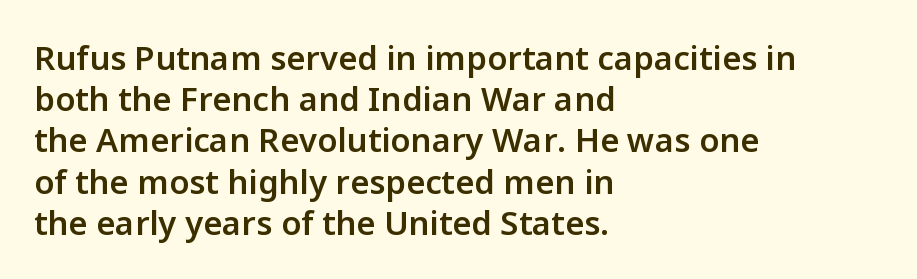
{"serif": "no", "italic": "no", "bold": "semi", "weight": "semibold", "width": "normal", "stroke_contrast": "low", "x_height": "medium", "monospaced": "no", "underline": "no", "align": "left", "line_spacing": "normal", "line_spacing_ratio": 1.25, "letter_spacing": "normal", "letter_spacing_em": 0.0, "glyph_px": 33}
